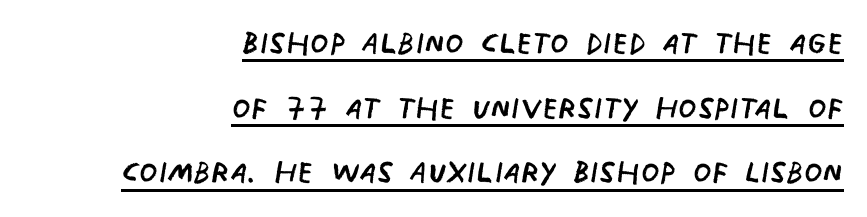
The letters advance in unequal steps, a hallmark of proportional type. The face used here appears with an underline applied. If you drew a ruler down the right edge, every line would touch it. Quick note: interline space is typical. Default kerning and tracking; the words read as compact shapes. Does the type have serifs? No, each stem ends abruptly.
